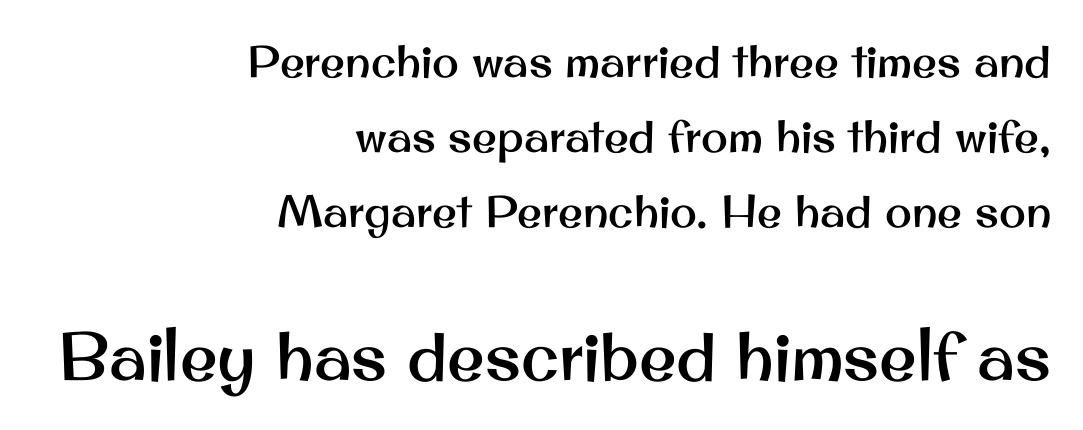
Q: Is the text italic (slanted)? A: No, it is upright.
Q: Is the typeface a serif or a sans-serif typeface? A: Sans-serif.
Q: Is the text underlined? A: No.
Q: How is the paragraph aligned? A: Right-aligned.
Q: Is the spacing between letters normal or unusually wide? A: Normal.
Q: Is the spacing between lines tight, normal or loose? A: Normal.
Q: Which block of text is set in a larger size, the first (top) or the second (bottom)? A: The second (bottom) one.
Q: Width (condensed, normal, or wide)? A: Normal.
Q: Stroke contrast? A: Medium.
Q: x-height? A: Small.
Q: Monospaced? A: No.
